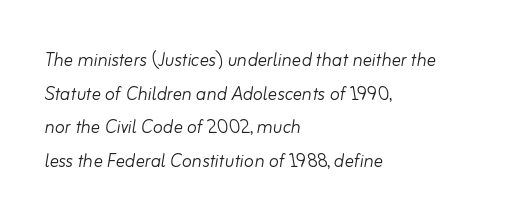
Q: Is the text bold? A: No.
Q: Is the text italic (slanted)? A: Yes, it leans right by about 10 degrees.
Q: Is the text underlined? A: No.
Q: How is the paragraph aligned? A: Left-aligned.
Q: Is the spacing between letters normal or unusually wide? A: Normal.
Q: Is the spacing between lines tight, normal or loose? A: Normal.
